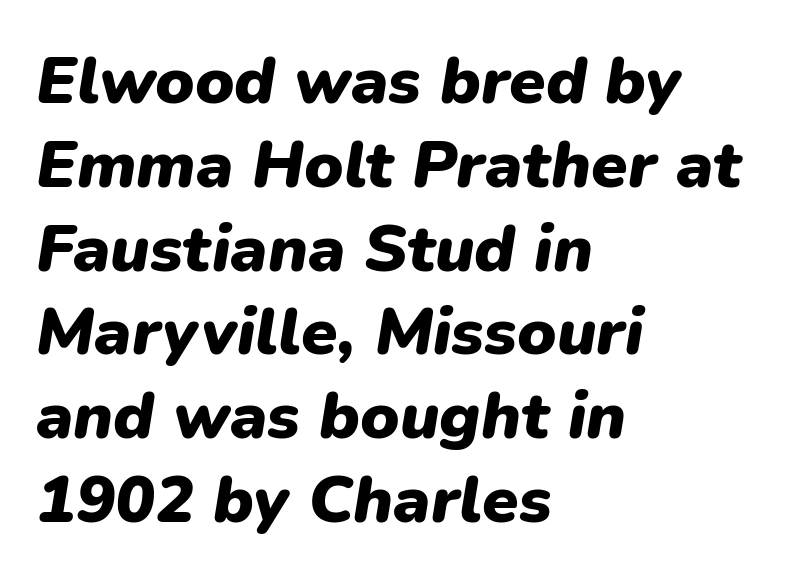
{"italic": "yes", "lean": "right", "slant_degrees": 9, "bold": "yes", "weight": "heavy", "width": "normal", "stroke_contrast": "low", "x_height": "medium", "monospaced": "no", "underline": "no", "align": "left", "line_spacing": "normal", "line_spacing_ratio": 1.27, "letter_spacing": "normal", "letter_spacing_em": 0.0, "glyph_px": 66}
